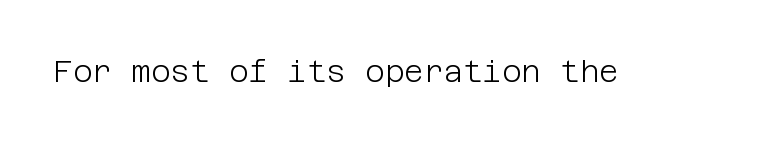
Q: Is the text bold? A: No.
Q: Is the text italic (slanted)? A: No, it is upright.
Q: Is the typeface a serif or a sans-serif typeface? A: Sans-serif.
Q: Is the text underlined? A: No.
Q: Is the spacing between letters normal or unusually wide? A: Normal.
Q: Width (condensed, normal, or wide)? A: Normal.
Q: Stroke contrast? A: Low.
Q: x-height? A: Large.
